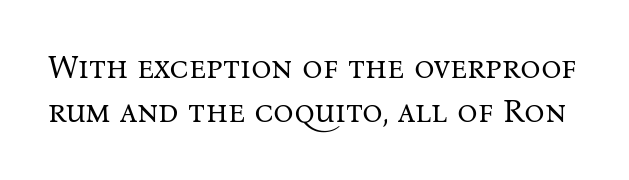
Q: Is the text bold? A: No.
Q: Is the text italic (slanted)? A: No, it is upright.
Q: Is the typeface a serif or a sans-serif typeface? A: Serif.
Q: Is the text underlined? A: No.
Q: Is the spacing between letters normal or unusually wide? A: Normal.
Q: Is the spacing between lines tight, normal or loose? A: Normal.
Q: Width (condensed, normal, or wide)? A: Normal.
Q: Stroke contrast? A: Medium.
Q: x-height? A: Medium.
Q: Monospaced? A: No.
